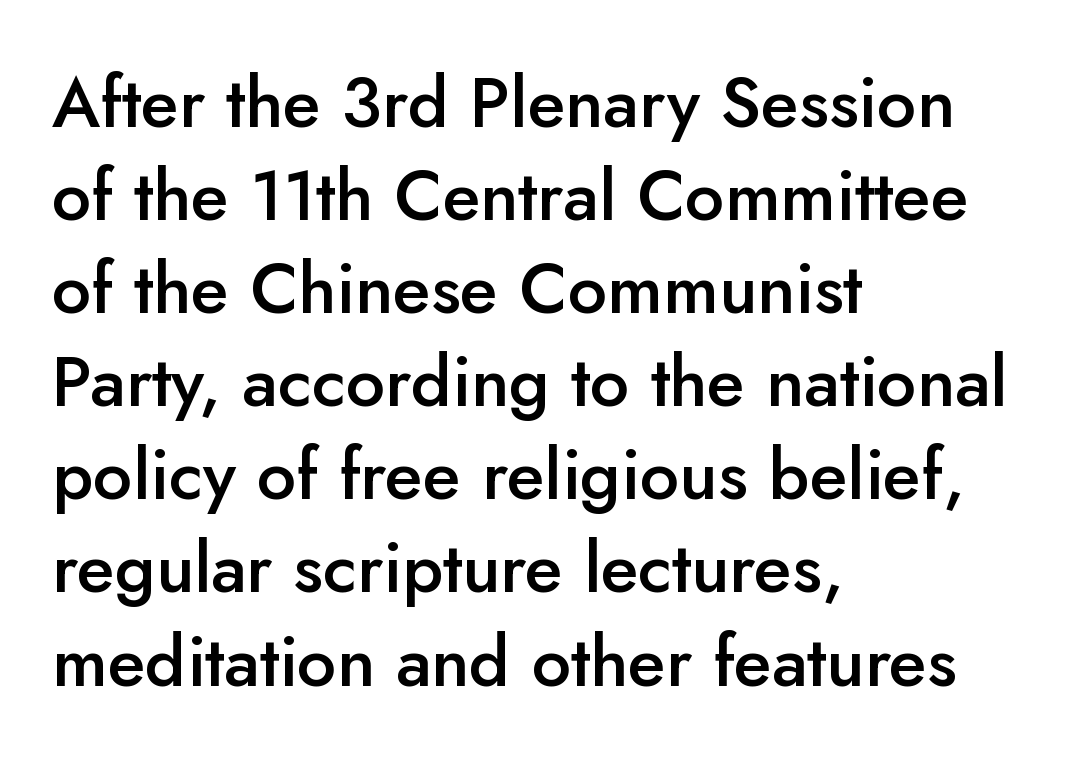
Notice the strokes are somewhat thickened but not fully heavy: this is a semibold. Nope, not italic — everything's standing straight. Nobody drew a line under any word here. Think of a printed novel: that variable character pitch is what you see here. Each line starts at the same left margin while the right side varies.
